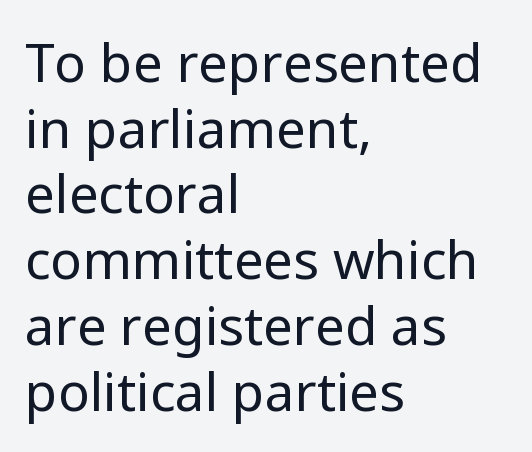
Q: Is the text bold? A: No.
Q: Is the text italic (slanted)? A: No, it is upright.
Q: Is the typeface a serif or a sans-serif typeface? A: Sans-serif.
Q: Is the text underlined? A: No.
Q: How is the paragraph aligned? A: Left-aligned.
Q: Is the spacing between letters normal or unusually wide? A: Normal.
Q: Width (condensed, normal, or wide)? A: Normal.
Q: Stroke contrast? A: Low.
Q: x-height? A: Medium.
Q: Monospaced? A: No.
